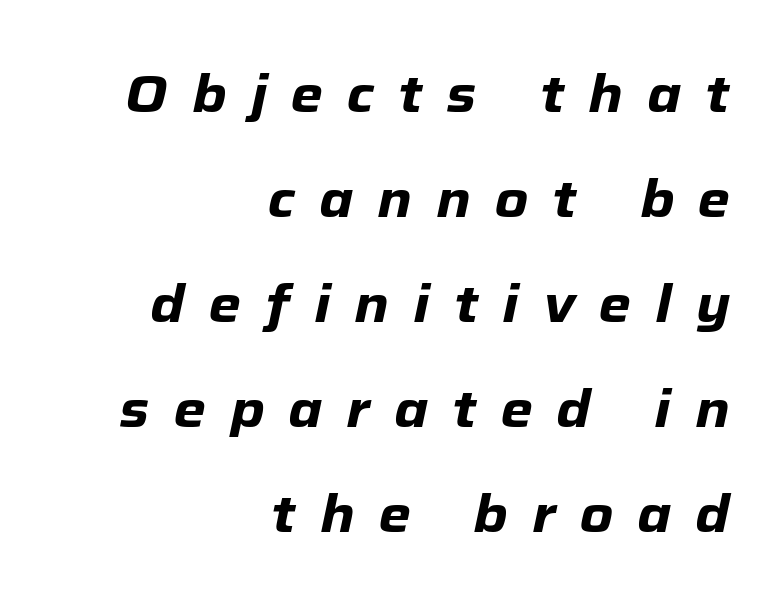
{"italic": "yes", "lean": "right", "slant_degrees": 12, "bold": "yes", "weight": "heavy", "width": "normal", "stroke_contrast": "low", "x_height": "medium", "monospaced": "no", "underline": "no", "align": "right", "line_spacing": "loose", "line_spacing_ratio": 2.02, "letter_spacing": "wide", "letter_spacing_em": 0.46, "glyph_px": 52}
